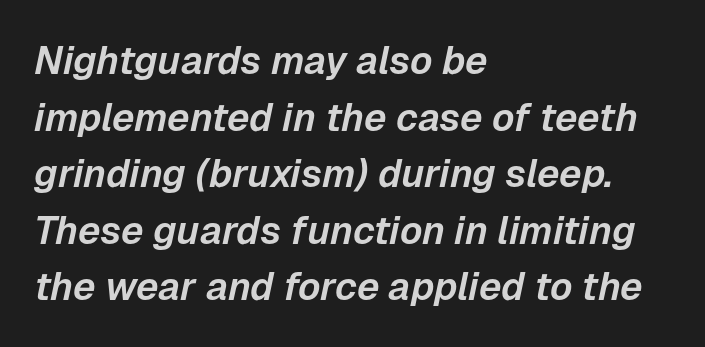
The text carries the slant typical of an italic or oblique font. All the whitespace from short lines collects on the right. The vertical gap from one line to the next is medium. The line texture is even and compact thanks to regular tracking.
